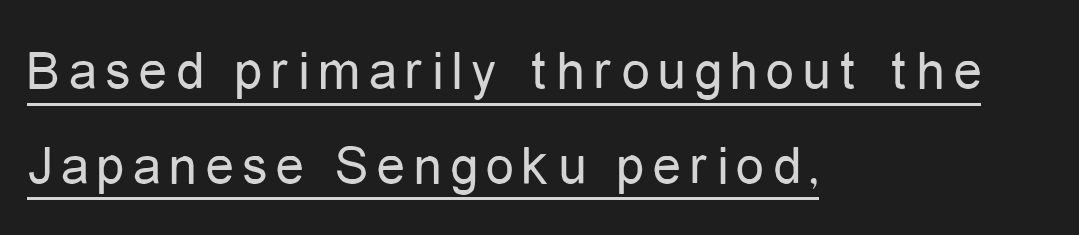
Alignment: flush left. Italic: no, the glyphs are upright roman. The face used here is proportionally spaced, like ordinary book or web type. The lines sit at an ordinary, default distance from one another. Is there an underline? Yes — a line sits under the letters. Look at the bottom of the vertical strokes: they stop flat, with no serifs.
